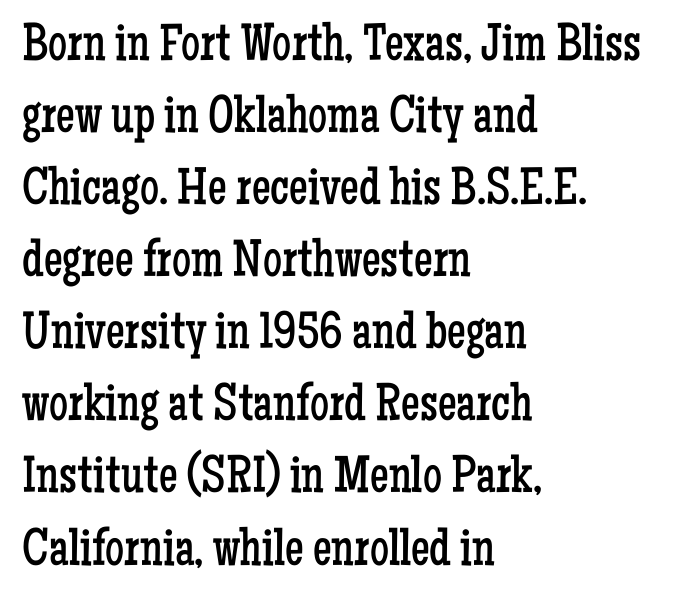
The image shows 53 px regular-weight, condensed serif type, upright; set left-aligned, normal line spacing (1.36x), normal letter spacing, not underlined; low stroke contrast and a medium x-height.
